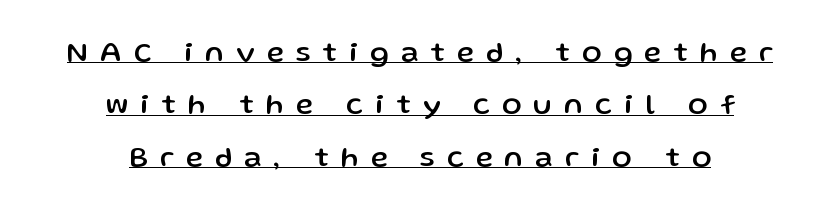
Q: Is the text italic (slanted)? A: No, it is upright.
Q: Is the typeface a serif or a sans-serif typeface? A: Sans-serif.
Q: Is the text underlined? A: Yes.
Q: How is the paragraph aligned? A: Centered.
Q: Is the spacing between letters normal or unusually wide? A: Unusually wide.
Q: Width (condensed, normal, or wide)? A: Normal.
Q: Stroke contrast? A: Low.
Q: x-height? A: Medium.
Q: Monospaced? A: No.
